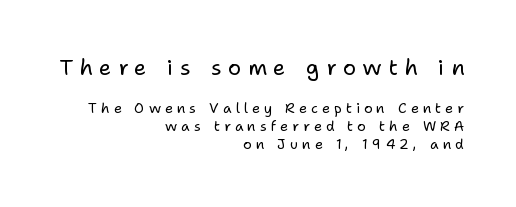
{"italic": "no", "bold": "no", "underline": "no", "align": "right", "line_spacing": "normal", "line_spacing_ratio": 1.29, "letter_spacing": "wide", "letter_spacing_em": 0.29, "larger_block": "first", "size_ratio": 1.57, "glyph_px": 22}
